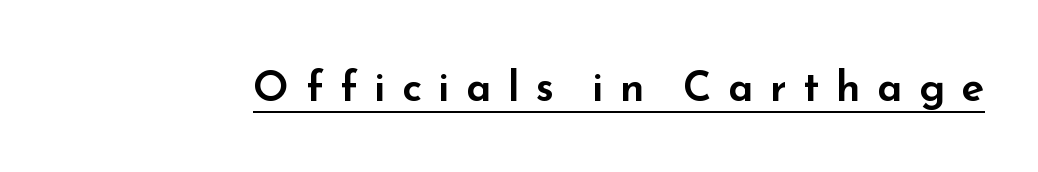
Note the varied advance widths — an 'i' is clearly narrower than an 'm'. The horizontal fit of the characters is loose and conspicuously gappy. The axis of the letterforms is exactly vertical. This rendering employs a face without finishing strokes, i.e., a sans-serif. The glyphs are accompanied by a horizontal stroke just below them.
